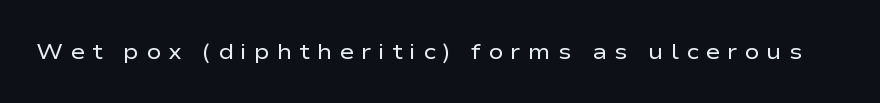
Q: Is the text bold? A: No.
Q: Is the text italic (slanted)? A: No, it is upright.
Q: Is the text underlined? A: No.
Q: Is the spacing between letters normal or unusually wide? A: Unusually wide.
